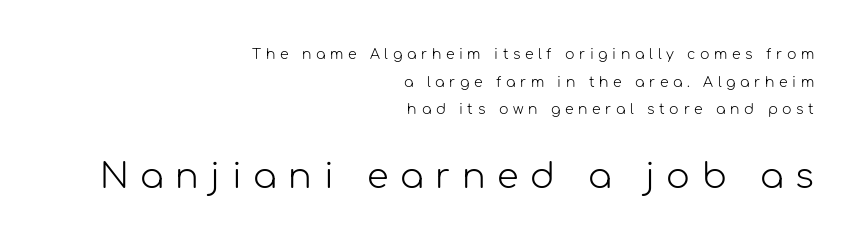
The image shows 35 px light sans-serif type, upright; set right-aligned, loose line spacing (1.98x), unusually wide letter spacing (+0.33 em), not underlined; the second (bottom) block is 2.5x larger; low stroke contrast and a medium x-height.
